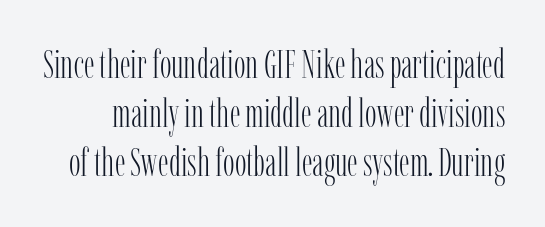
Q: Is the text bold? A: No.
Q: Is the text italic (slanted)? A: No, it is upright.
Q: Is the typeface a serif or a sans-serif typeface? A: Serif.
Q: Is the text underlined? A: No.
Q: Is the spacing between letters normal or unusually wide? A: Normal.
Q: Is the spacing between lines tight, normal or loose? A: Normal.
Q: Width (condensed, normal, or wide)? A: Condensed.
Q: Stroke contrast? A: Low.
Q: x-height? A: Medium.
Q: Monospaced? A: No.
